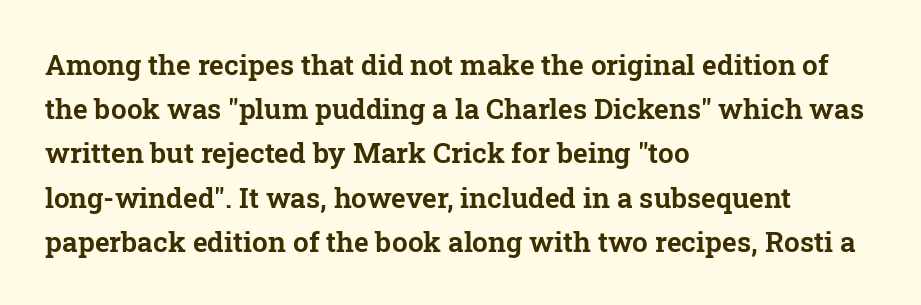
The image shows 28 px serif type, upright; set left-aligned, normal line spacing (1.58x), normal letter spacing, not underlined; low stroke contrast and a medium x-height.
